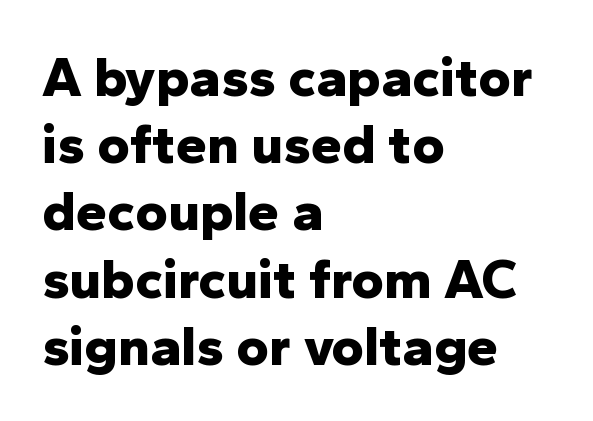
Character widths vary here, with narrow letters taking less room than wide ones. The gaps between neighbouring characters are ordinary and unremarkable. The font is running at its bold setting. Serif or sans? Sans — the stroke terminals are bare. Posture: vertical. Quick note: underline off.
